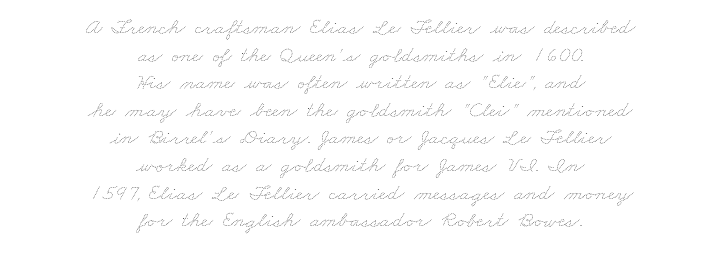
{"bold": "no", "underline": "no", "align": "center", "line_spacing_ratio": 1.2, "letter_spacing": "normal", "letter_spacing_em": 0.0, "glyph_px": 23}
